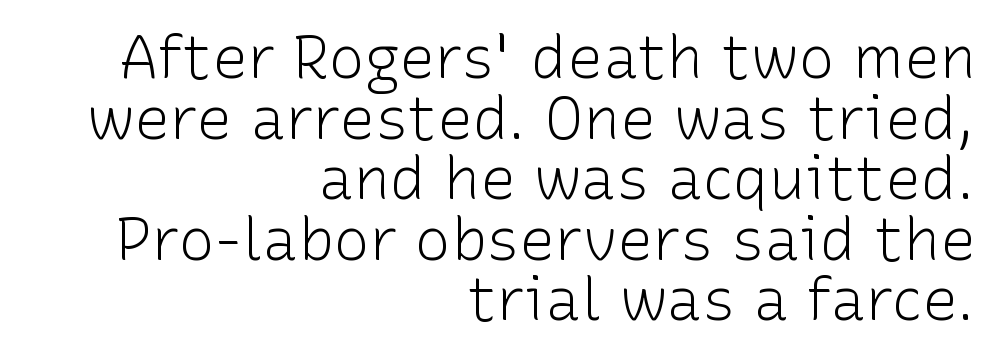
The image shows 60 px light sans-serif type, upright; set right-aligned, tight line spacing (1.01x), normal letter spacing, not underlined; low stroke contrast and a medium x-height.
